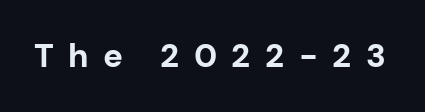
Q: Is the text bold? A: Yes.
Q: Is the text italic (slanted)? A: No, it is upright.
Q: Is the typeface a serif or a sans-serif typeface? A: Sans-serif.
Q: Is the text underlined? A: No.
Q: Is the spacing between letters normal or unusually wide? A: Unusually wide.
Q: Width (condensed, normal, or wide)? A: Normal.
Q: Stroke contrast? A: Low.
Q: x-height? A: Medium.
Q: Monospaced? A: No.
